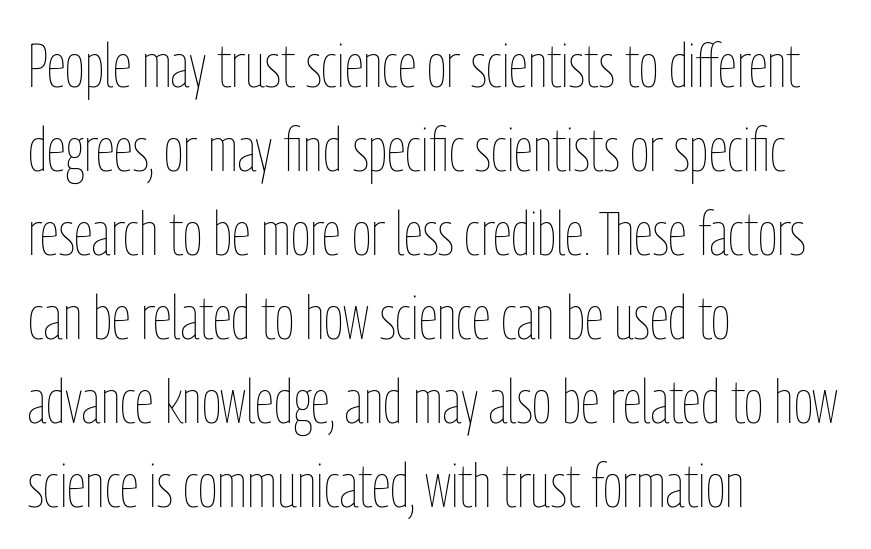
Words float on clear page, feet unadorned. Heaviness? Minimal to ordinary, like unemphasized prose. Does extra space separate the letters? No, they use regular spacing. Proportional: the letters do not fall into vertical columns. Rendered with straight, roman letterforms.
